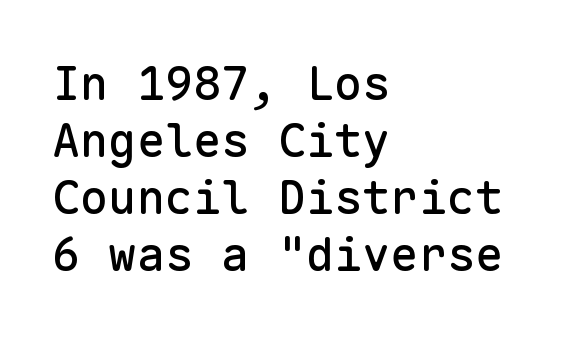
It's the straight-up-and-down kind of type. Lines of text with bare space underneath. Between one letter and the next there's only the usual sliver of space. The glyphs in this specimen are sans serif. Leftover space on each line is placed entirely after the last word. This sample has the even, mechanical cadence of fixed-width lettering.
